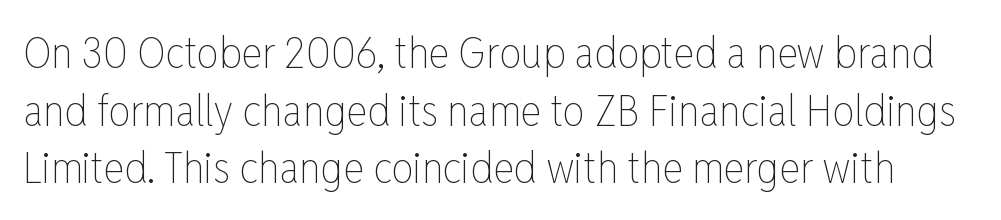
Letters rest on an invisible, unmarked baseline. A typesetter would mark this as roman, not italic. Horizontal bands of white between lines are of average thickness. Each stroke keeps to a modest, everyday thickness or less.
